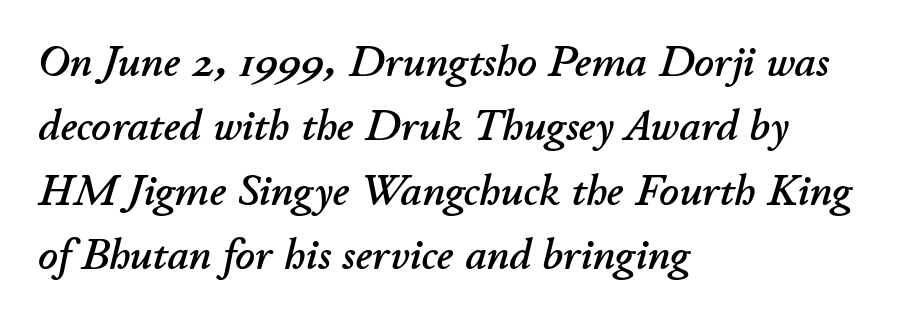
The image shows 43 px text type, italic (leaning right); set left-aligned, normal line spacing (1.5x), normal letter spacing, not underlined; low stroke contrast and a small x-height.
